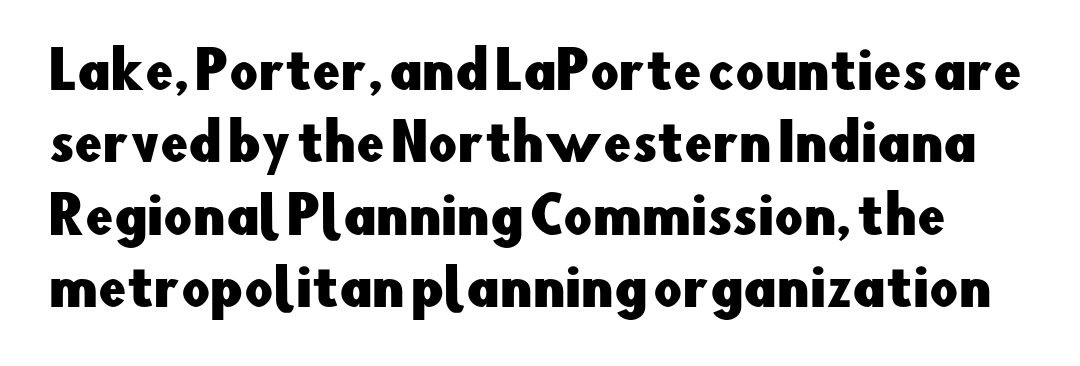
Looks like regular typesetting: each glyph gets only the width it needs. Is there any slant? The stems are plumb. How would I describe the line gaps? Plain and ordinary. Typographically, this falls in the sans-serif category. Type without underlining. The tracking reads as untouched default to a designer's eye.
